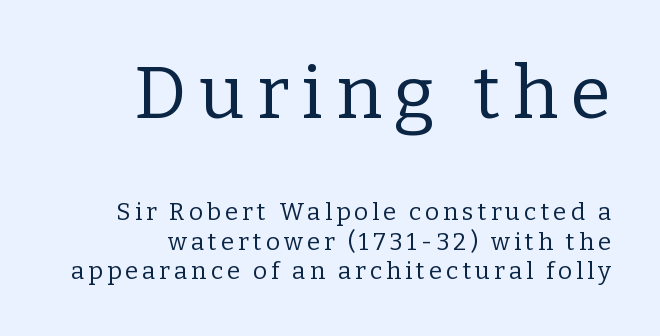
{"serif": "yes", "italic": "no", "bold": "no", "weight": "regular", "width": "normal", "stroke_contrast": "low", "x_height": "medium", "monospaced": "no", "underline": "no", "align": "right", "line_spacing_ratio": 1.23, "larger_block": "first", "size_ratio": 3.04, "glyph_px": 73}
